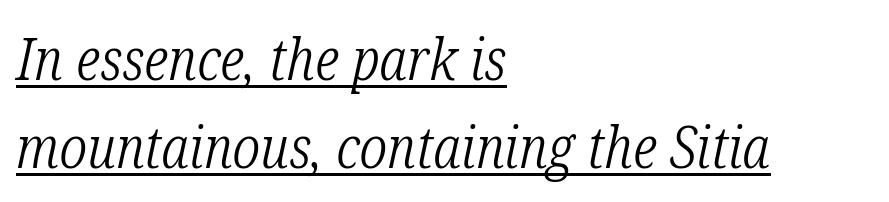
The image shows 59 px light, condensed serif type, italic (leaning right); set left-aligned, normal line spacing (1.49x), normal letter spacing, underlined; low stroke contrast and a medium x-height.
